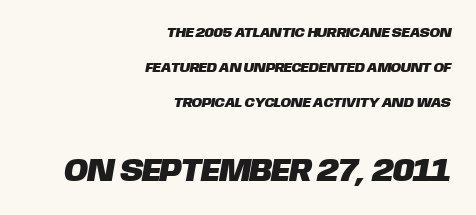
Q: Is the typeface a serif or a sans-serif typeface? A: Sans-serif.
Q: Is the text underlined? A: No.
Q: How is the paragraph aligned? A: Right-aligned.
Q: Is the spacing between letters normal or unusually wide? A: Normal.
Q: Is the spacing between lines tight, normal or loose? A: Loose.
Q: Which block of text is set in a larger size, the first (top) or the second (bottom)? A: The second (bottom) one.
Q: Width (condensed, normal, or wide)? A: Normal.
Q: Stroke contrast? A: Low.
Q: x-height? A: Large.
Q: Monospaced? A: No.
